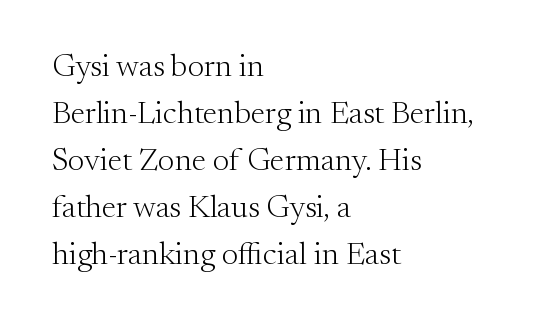
{"serif": "yes", "italic": "no", "bold": "no", "weight": "light", "width": "normal", "stroke_contrast": "medium", "x_height": "small", "monospaced": "no", "underline": "no", "align": "left", "line_spacing": "normal", "line_spacing_ratio": 1.47, "letter_spacing": "normal", "letter_spacing_em": 0.0, "glyph_px": 32}
